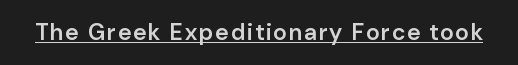
Each glyph is drawn with semibold strokes, heavier than normal yet not fully bold. The font's upright variant was chosen for this text. A typographer would call this underscored text.
